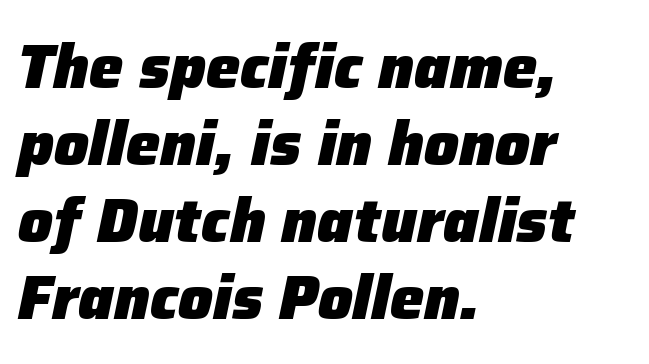
The image shows 61 px heavy type, italic (leaning right); set left-aligned, normal line spacing (1.26x), normal letter spacing, not underlined; low stroke contrast and a medium x-height.
